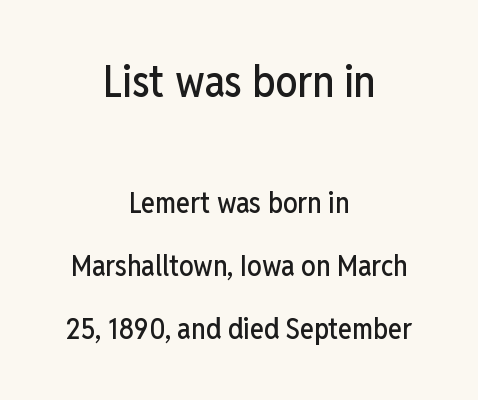
The image shows 44 px condensed sans-serif type, upright; set centered, loose line spacing (2.17x), normal letter spacing, not underlined; the first (top) block is 1.52x larger; low stroke contrast and a medium x-height.
